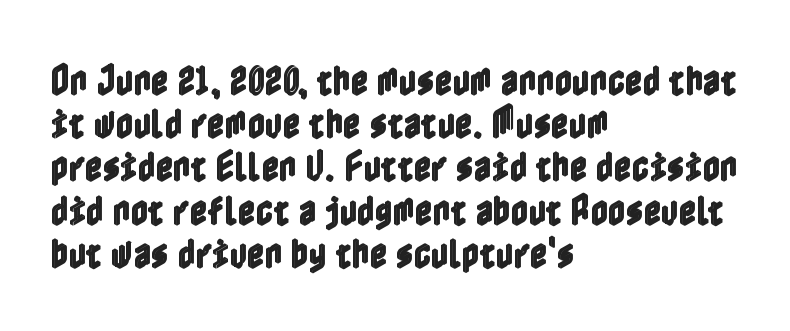
You can tell it's not italic because the verticals are truly vertical. Casual observation: everything's shoved over to the left. Quick note: interline space is typical. Spacing between characters is what you'd get straight out of the box. The gap between lines stays unmarked.
